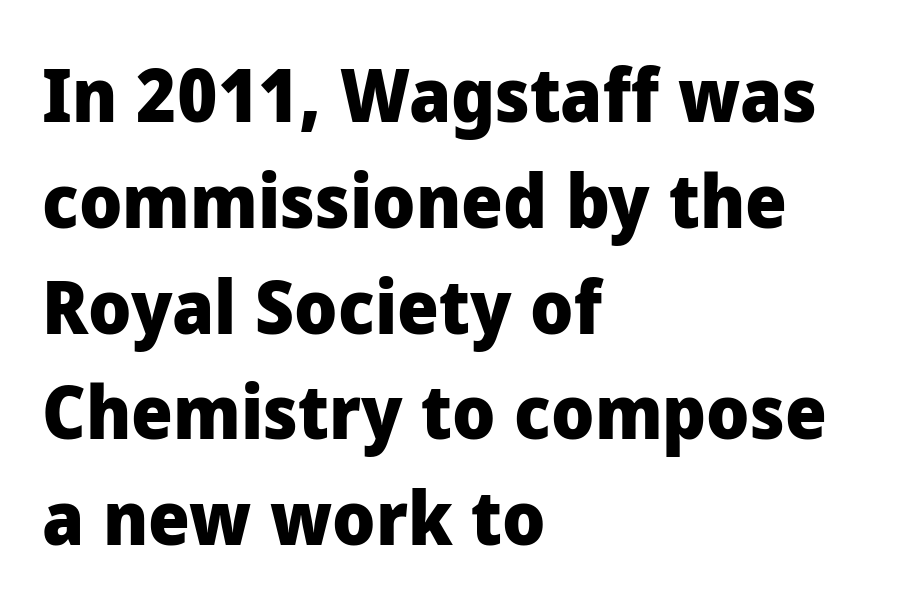
The image shows 74 px heavy sans-serif type, upright; set left-aligned, normal line spacing (1.43x), normal letter spacing, not underlined; low stroke contrast and a medium x-height.
